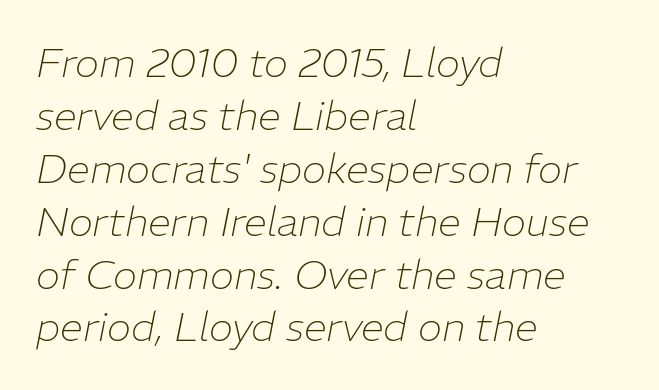
{"italic": "yes", "lean": "right", "slant_degrees": 11, "bold": "no", "weight": "thin", "width": "normal", "stroke_contrast": "low", "x_height": "medium", "monospaced": "no", "underline": "no", "align": "left", "line_spacing": "normal", "line_spacing_ratio": 1.29, "letter_spacing": "normal", "letter_spacing_em": 0.0, "glyph_px": 41}
